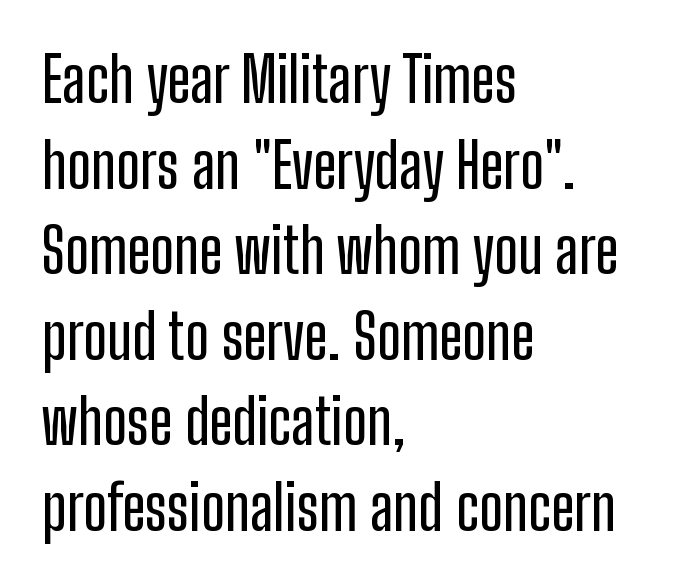
{"serif": "no", "italic": "no", "width": "condensed", "stroke_contrast": "low", "x_height": "medium", "monospaced": "no", "underline": "no", "align": "left", "line_spacing": "normal", "line_spacing_ratio": 1.38, "letter_spacing": "normal", "letter_spacing_em": 0.0, "glyph_px": 62}
